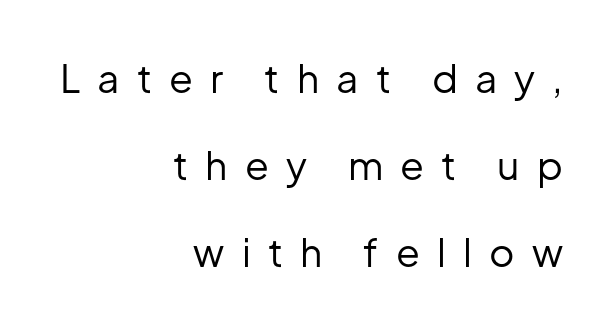
Q: Is the text bold? A: No.
Q: Is the text italic (slanted)? A: No, it is upright.
Q: Is the typeface a serif or a sans-serif typeface? A: Sans-serif.
Q: Is the text underlined? A: No.
Q: How is the paragraph aligned? A: Right-aligned.
Q: Is the spacing between letters normal or unusually wide? A: Unusually wide.
Q: Is the spacing between lines tight, normal or loose? A: Loose.
Q: Width (condensed, normal, or wide)? A: Normal.
Q: Stroke contrast? A: Low.
Q: x-height? A: Medium.
Q: Monospaced? A: No.
